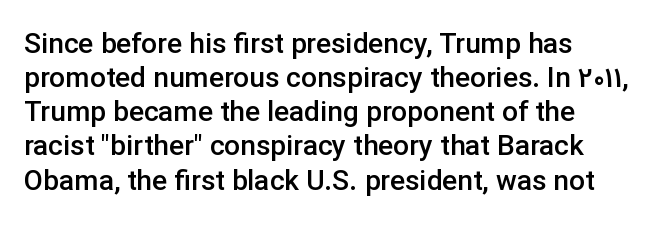
The image shows 28 px semibold sans-serif type, upright; set left-aligned, line spacing 1.22x, normal letter spacing, not underlined; low stroke contrast and a medium x-height.
